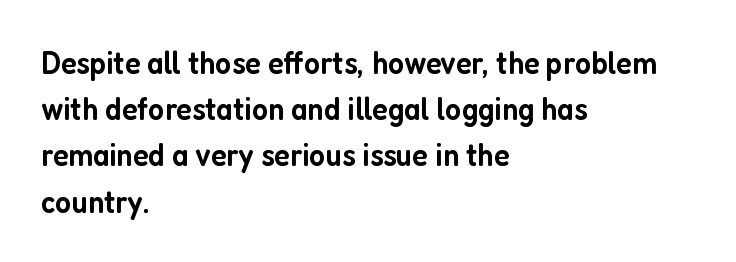
The image shows 33 px semibold, condensed sans-serif type, upright; set left-aligned, normal line spacing (1.4x), normal letter spacing, not underlined; low stroke contrast and a medium x-height.
